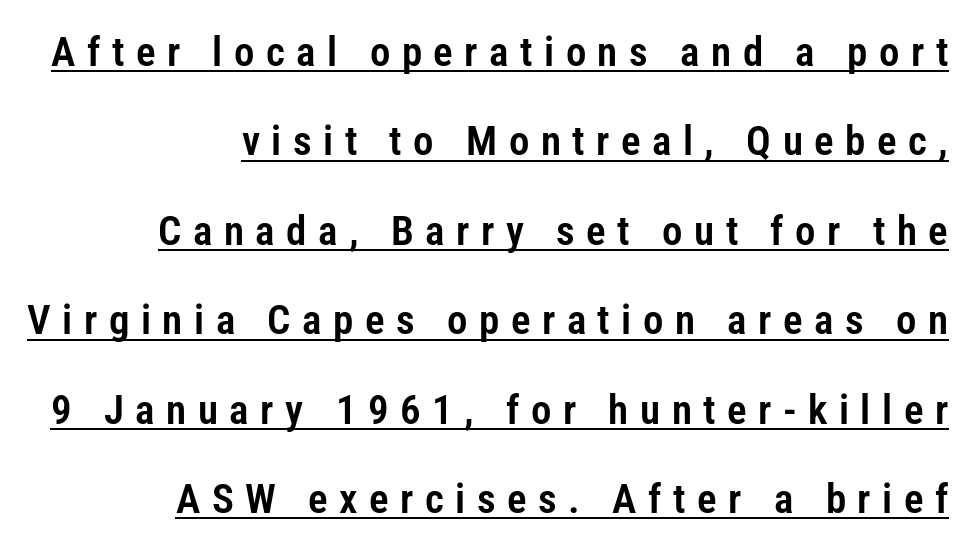
Q: Is the text italic (slanted)? A: No, it is upright.
Q: Is the typeface a serif or a sans-serif typeface? A: Sans-serif.
Q: Is the text underlined? A: Yes.
Q: How is the paragraph aligned? A: Right-aligned.
Q: Is the spacing between letters normal or unusually wide? A: Unusually wide.
Q: Is the spacing between lines tight, normal or loose? A: Loose.
Q: Width (condensed, normal, or wide)? A: Condensed.
Q: Stroke contrast? A: Low.
Q: x-height? A: Medium.
Q: Monospaced? A: No.
